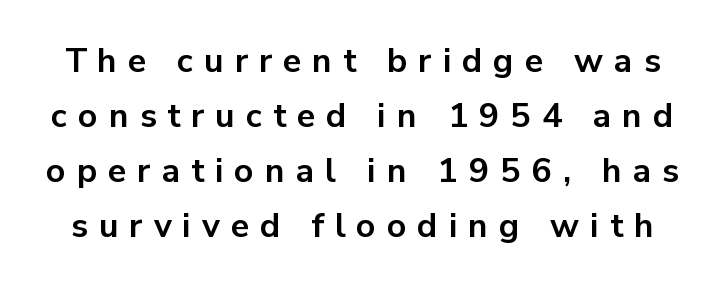
Q: Is the text bold? A: Yes.
Q: Is the text italic (slanted)? A: No, it is upright.
Q: Is the typeface a serif or a sans-serif typeface? A: Sans-serif.
Q: Is the text underlined? A: No.
Q: Is the spacing between letters normal or unusually wide? A: Unusually wide.
Q: Is the spacing between lines tight, normal or loose? A: Normal.
Q: Width (condensed, normal, or wide)? A: Normal.
Q: Stroke contrast? A: Low.
Q: x-height? A: Medium.
Q: Monospaced? A: No.
